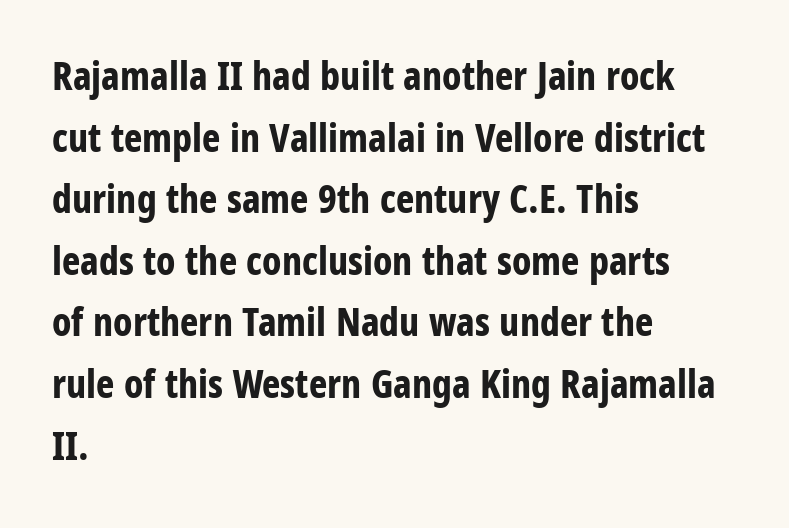
Check under the words: just untouched page. Reading down the column, the eye jumps a familiar distance to each next line. The lines are quadded left. Nobody touched the tracking dial on this one. A typesetter would call this proportional, since set widths differ per character. The characters display no serif detailing; their extremities are plain.
